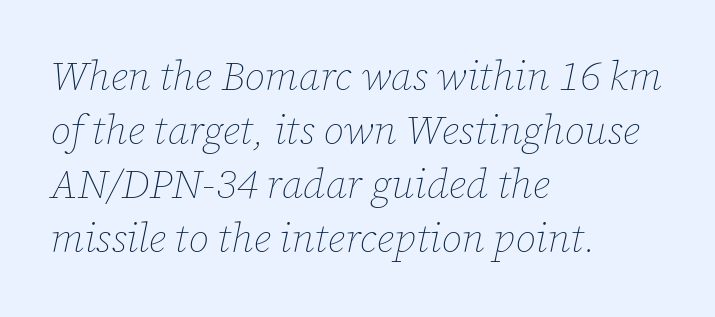
Q: Is the text bold? A: No.
Q: Is the text italic (slanted)? A: Yes, it leans right by about 12 degrees.
Q: Is the text underlined? A: No.
Q: How is the paragraph aligned? A: Left-aligned.
Q: Is the spacing between letters normal or unusually wide? A: Normal.
Q: Is the spacing between lines tight, normal or loose? A: Normal.
Q: Width (condensed, normal, or wide)? A: Normal.
Q: Stroke contrast? A: Low.
Q: x-height? A: Medium.
Q: Monospaced? A: No.
